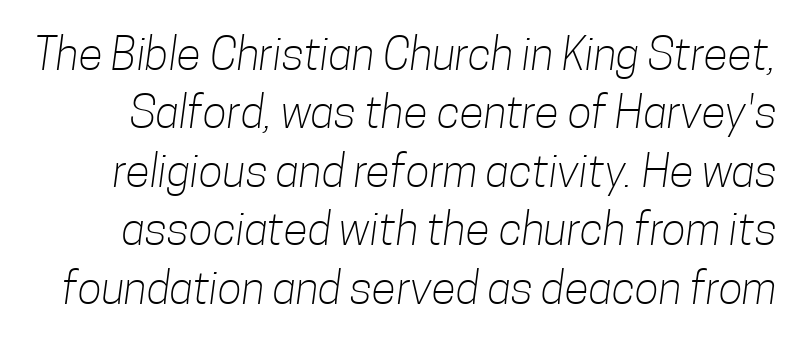
{"serif": "no", "bold": "no", "weight": "light", "width": "condensed", "stroke_contrast": "low", "x_height": "medium", "monospaced": "no", "underline": "no", "line_spacing": "normal", "line_spacing_ratio": 1.3, "letter_spacing": "normal", "letter_spacing_em": 0.0, "glyph_px": 45}
